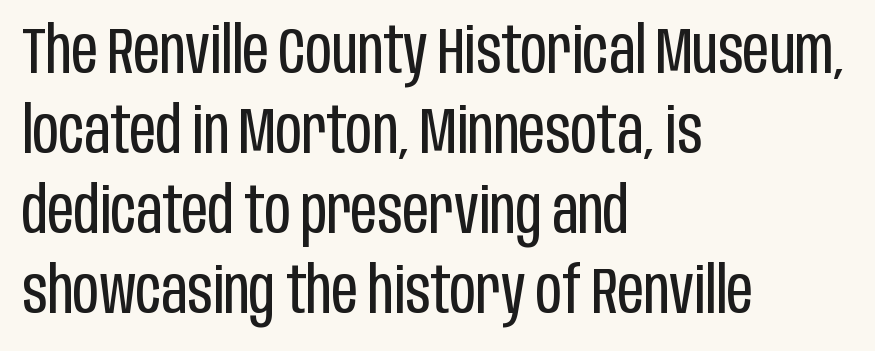
The image shows 64 px regular-weight, condensed sans-serif type, upright; set left-aligned, normal line spacing (1.25x), normal letter spacing, not underlined; low stroke contrast and a large x-height.
